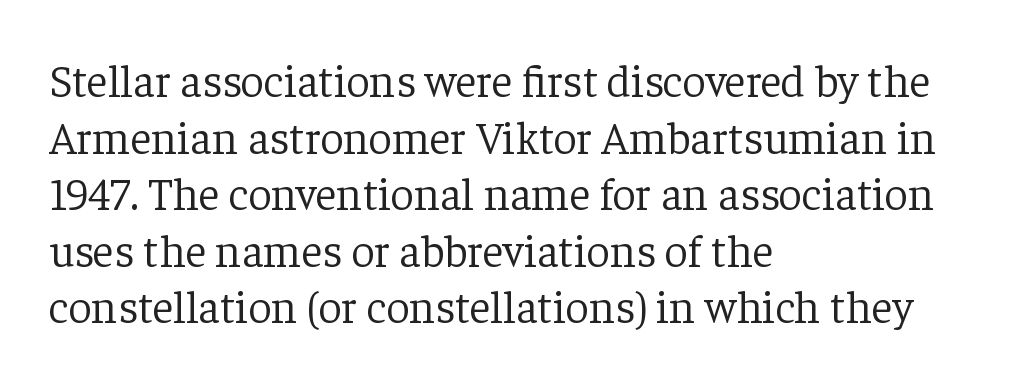
Q: Is the text bold? A: No.
Q: Is the text italic (slanted)? A: No, it is upright.
Q: Is the typeface a serif or a sans-serif typeface? A: Serif.
Q: Is the text underlined? A: No.
Q: How is the paragraph aligned? A: Left-aligned.
Q: Is the spacing between letters normal or unusually wide? A: Normal.
Q: Width (condensed, normal, or wide)? A: Normal.
Q: Stroke contrast? A: Low.
Q: x-height? A: Medium.
Q: Monospaced? A: No.
